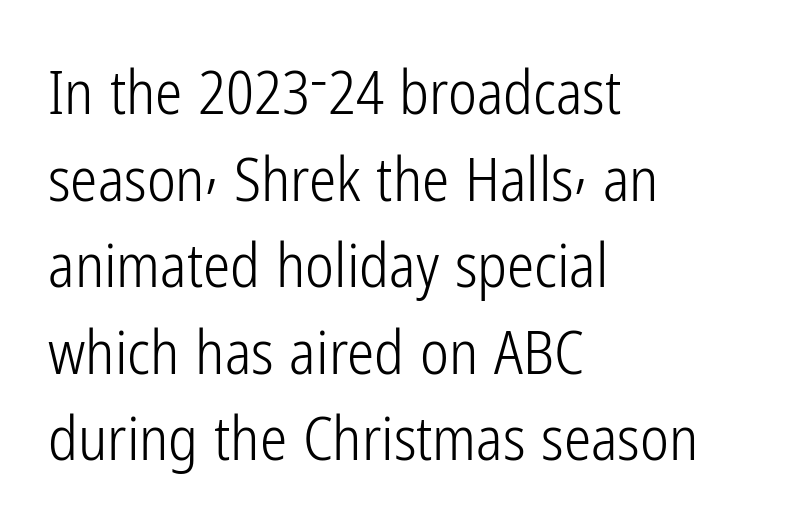
Q: Is the text bold? A: No.
Q: Is the text italic (slanted)? A: No, it is upright.
Q: Is the typeface a serif or a sans-serif typeface? A: Sans-serif.
Q: Is the text underlined? A: No.
Q: How is the paragraph aligned? A: Left-aligned.
Q: Is the spacing between letters normal or unusually wide? A: Normal.
Q: Is the spacing between lines tight, normal or loose? A: Normal.
Q: Width (condensed, normal, or wide)? A: Condensed.
Q: Stroke contrast? A: Low.
Q: x-height? A: Medium.
Q: Monospaced? A: No.
